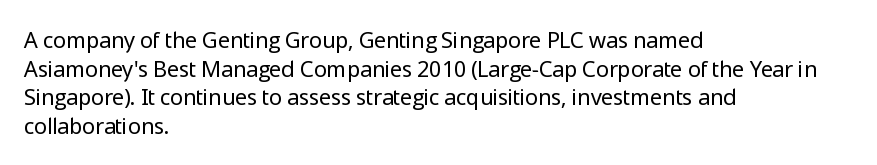
Q: Is the text bold? A: No.
Q: Is the text italic (slanted)? A: No, it is upright.
Q: Is the text underlined? A: No.
Q: How is the paragraph aligned? A: Left-aligned.
Q: Is the spacing between letters normal or unusually wide? A: Normal.
Q: Is the spacing between lines tight, normal or loose? A: Normal.
